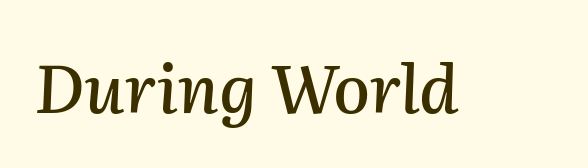
Q: Is the text italic (slanted)? A: Yes, it leans right by about 2 degrees.
Q: Is the text underlined? A: No.
Q: Is the spacing between letters normal or unusually wide? A: Normal.
Q: Width (condensed, normal, or wide)? A: Normal.
Q: Stroke contrast? A: Medium.
Q: x-height? A: Medium.
Q: Monospaced? A: No.
